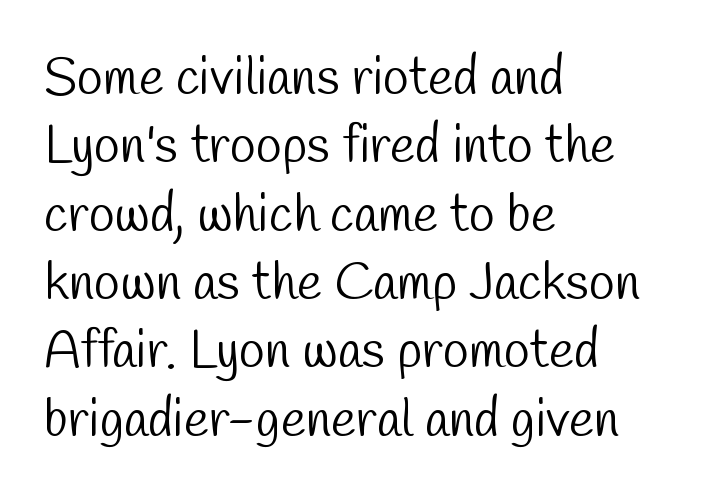
The image shows 53 px light, condensed sans-serif type; set left-aligned, normal line spacing (1.29x), normal letter spacing, not underlined; low stroke contrast and a medium x-height.
